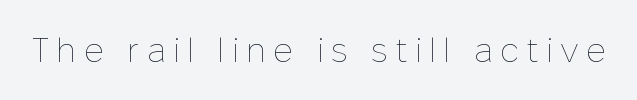
{"italic": "no", "bold": "no", "weight": "thin", "width": "normal", "stroke_contrast": "low", "x_height": "medium", "monospaced": "no", "underline": "no", "letter_spacing": "wide", "letter_spacing_em": 0.21, "glyph_px": 34}
